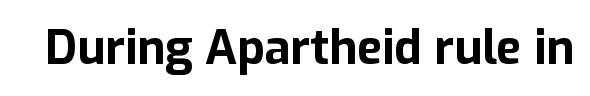
{"serif": "no", "italic": "no", "bold": "yes", "weight": "bold", "width": "normal", "stroke_contrast": "low", "x_height": "medium", "monospaced": "no", "underline": "no", "letter_spacing": "normal", "letter_spacing_em": 0.0, "glyph_px": 47}
